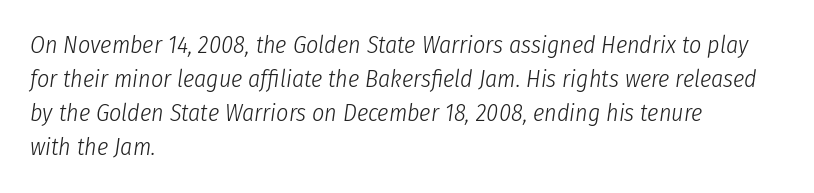
{"italic": "yes", "lean": "right", "slant_degrees": 8, "bold": "no", "underline": "no", "align": "left", "line_spacing": "normal", "line_spacing_ratio": 1.42, "letter_spacing": "normal", "letter_spacing_em": 0.0, "glyph_px": 24}
